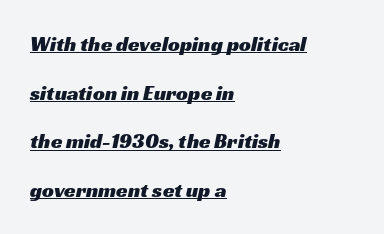
Vertically, the passage feels expansive, rows floating well apart. Glance below the letters and you will spot a drawn line. Words appear dense and cohesive because spacing is normal. The compositor pushed each line to the left boundary.
